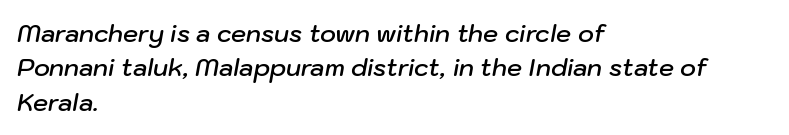
Inter-character spacing is left at the font's built-in metrics. Regular leading. Heft: intermediate — a semibold. The area under the type is left untouched. Casual observation: everything's shoved over to the left.
